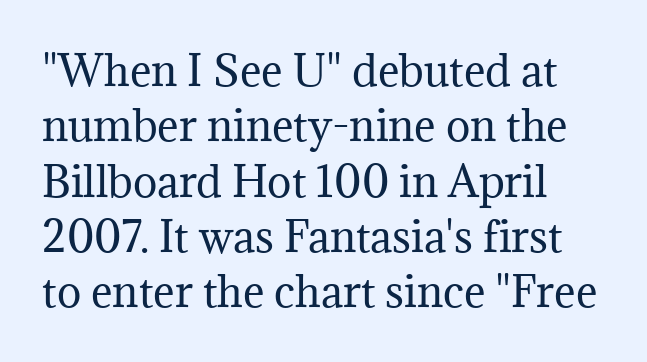
{"serif": "yes", "italic": "no", "bold": "no", "weight": "regular", "width": "normal", "stroke_contrast": "medium", "x_height": "medium", "monospaced": "no", "underline": "no", "align": "left", "line_spacing": "normal", "line_spacing_ratio": 1.35, "letter_spacing": "normal", "letter_spacing_em": 0.0, "glyph_px": 41}
